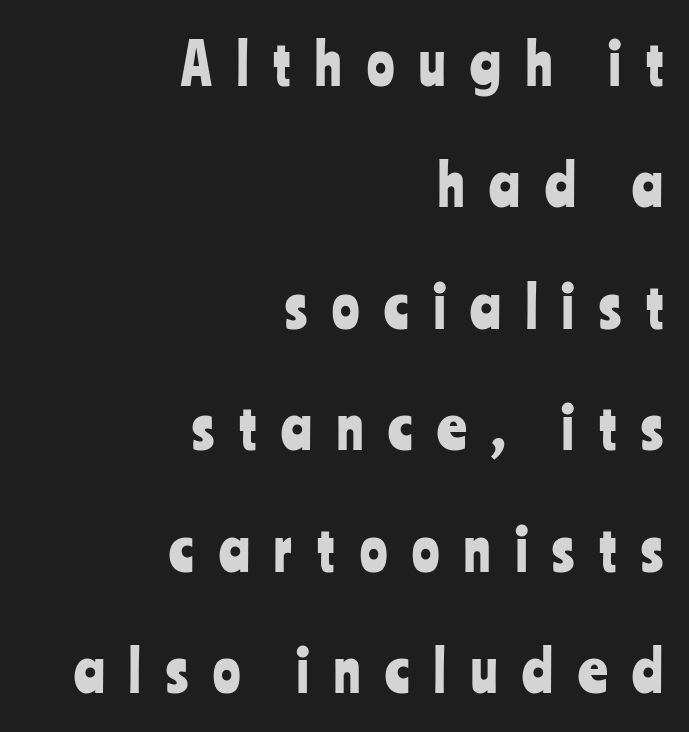
Q: Is the text italic (slanted)? A: No, it is upright.
Q: Is the typeface a serif or a sans-serif typeface? A: Sans-serif.
Q: Is the text underlined? A: No.
Q: How is the paragraph aligned? A: Right-aligned.
Q: Is the spacing between letters normal or unusually wide? A: Unusually wide.
Q: Is the spacing between lines tight, normal or loose? A: Loose.
Q: Width (condensed, normal, or wide)? A: Condensed.
Q: Stroke contrast? A: Low.
Q: x-height? A: Medium.
Q: Monospaced? A: No.
